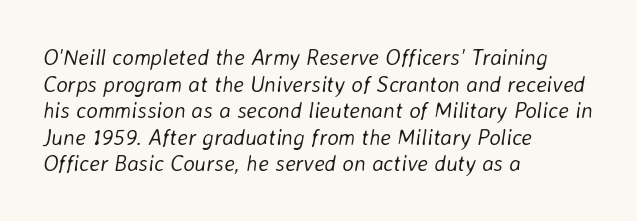
The image shows 22 px text type, italic (leaning right); set left-aligned, line spacing 1.21x, normal letter spacing, not underlined.
